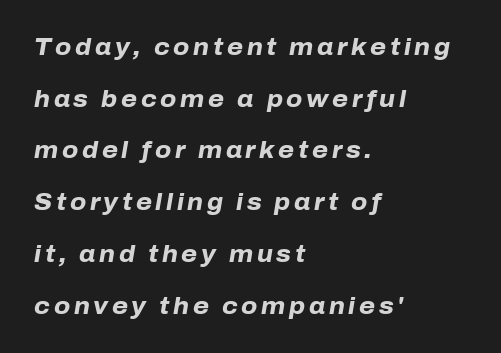
Compared with a centered layout, this one pins lines to the left instead. What's the leading like? Stretched, with rows far apart. Honestly, there is no underline to notice here at all. The characters look thick and weighty, a clear bold. The text carries the slant typical of an italic or oblique font.
